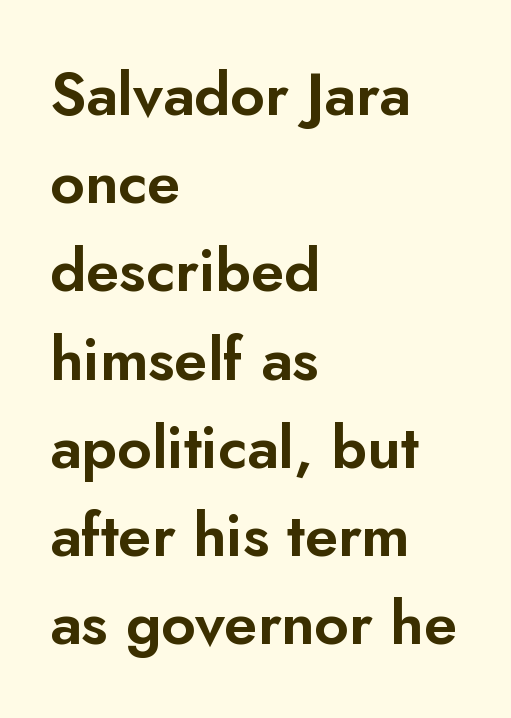
A classic flush-left, rag-right setting is used for this passage. Does the lettering tilt? It doesn't — this is upright. Think of a printed novel: that variable character pitch is what you see here. The characters display no serif detailing; their extremities are plain. The words here are not underlined.
